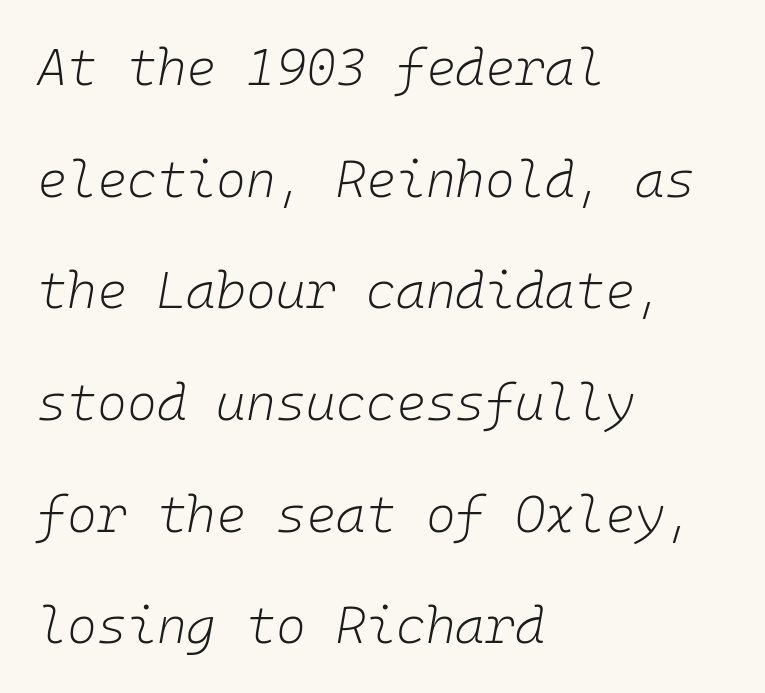
Q: Is the text bold? A: No.
Q: Is the text italic (slanted)? A: Yes, it leans right by about 10 degrees.
Q: Is the text underlined? A: No.
Q: How is the paragraph aligned? A: Left-aligned.
Q: Is the spacing between letters normal or unusually wide? A: Normal.
Q: Is the spacing between lines tight, normal or loose? A: Loose.
Q: Width (condensed, normal, or wide)? A: Normal.
Q: Stroke contrast? A: Low.
Q: x-height? A: Medium.
Q: Monospaced? A: Yes.
